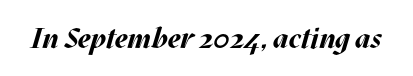
{"italic": "yes", "lean": "right", "slant_degrees": 17, "bold": "yes", "weight": "bold", "width": "normal", "stroke_contrast": "medium", "x_height": "large", "monospaced": "no", "underline": "no", "letter_spacing": "normal", "letter_spacing_em": 0.0, "glyph_px": 29}
